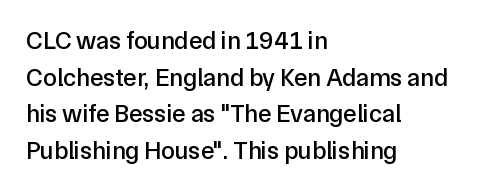
The letters stand straight up with perfectly vertical stems. The tracking reads as untouched default to a designer's eye. Vertical spacing — default. All the whitespace from short lines collects on the right. Bare-footed words on every line.
